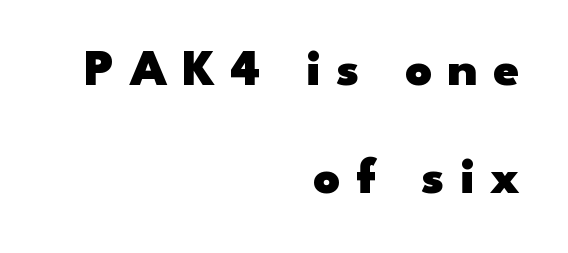
The image shows 52 px heavy, wide sans-serif type, upright; set right-aligned, loose line spacing (2.07x), unusually wide letter spacing (+0.3 em), not underlined; low stroke contrast and a small x-height.
